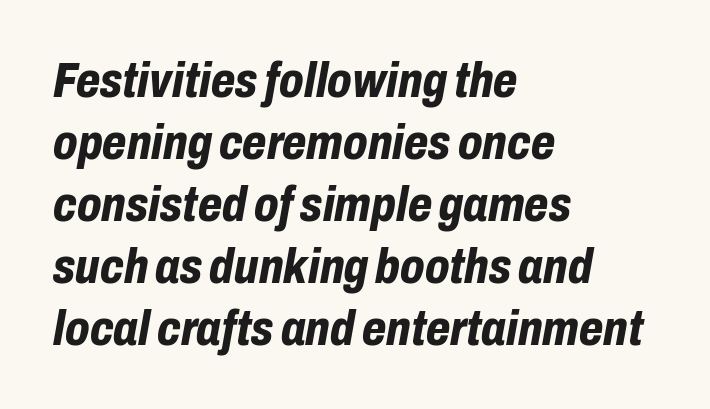
The image shows 50 px bold, condensed type, italic (leaning right); set left-aligned, line spacing 1.24x, normal letter spacing, not underlined; low stroke contrast and a medium x-height.
